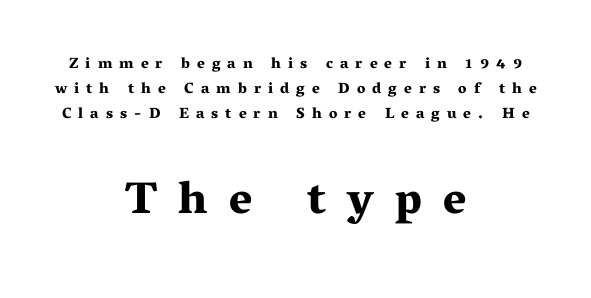
Notice how the passage keeps no hard edge, just a central spine. Small over large — that's the arrangement of the two blocks here. Unlike italic type, these characters show no tilt at all. Clear beneath every line of the passage.
